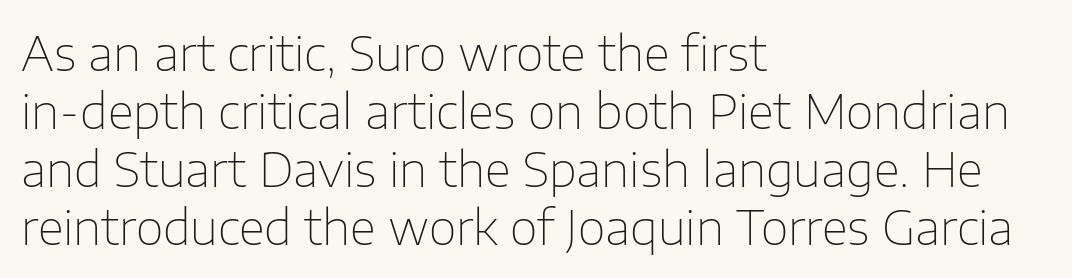
{"serif": "no", "italic": "no", "bold": "no", "weight": "thin", "width": "normal", "stroke_contrast": "low", "x_height": "medium", "monospaced": "no", "underline": "no", "align": "left", "line_spacing_ratio": 1.21, "letter_spacing": "normal", "letter_spacing_em": 0.0, "glyph_px": 48}
